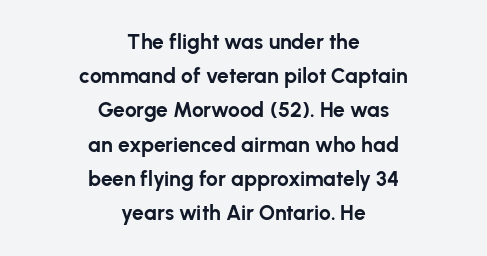
The image shows 21 px bold type, upright; set centered, normal line spacing (1.63x), normal letter spacing, not underlined.
